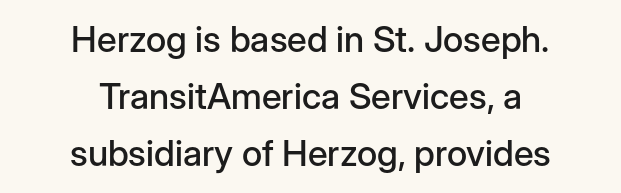
The image shows 36 px sans-serif type, upright; set centered, normal line spacing (1.59x), normal letter spacing, not underlined; low stroke contrast and a medium x-height.
